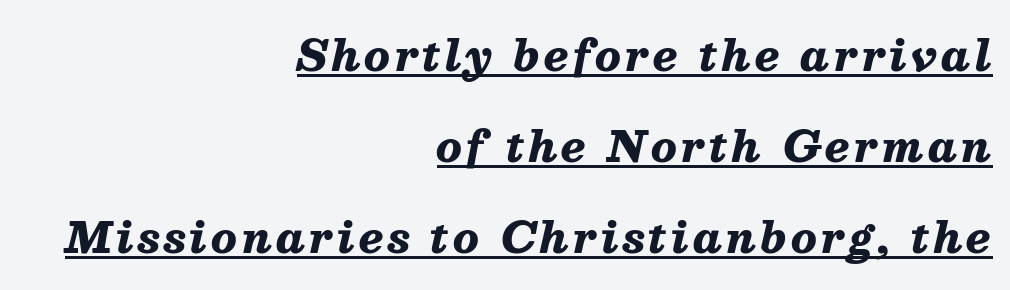
The image shows 42 px heavy type, italic (leaning right); set right-aligned, loose line spacing (2.17x), underlined; medium stroke contrast and a medium x-height.
